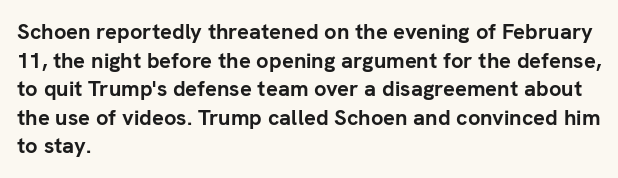
The image shows 22 px bold type, upright; set left-aligned, normal line spacing (1.3x), normal letter spacing, not underlined.
